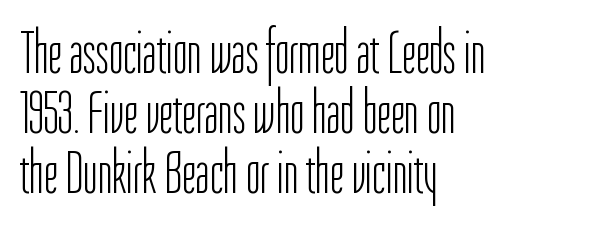
The image shows 61 px light, condensed sans-serif type, upright; set left-aligned, tight line spacing (0.98x), normal letter spacing, not underlined; low stroke contrast and a medium x-height.
